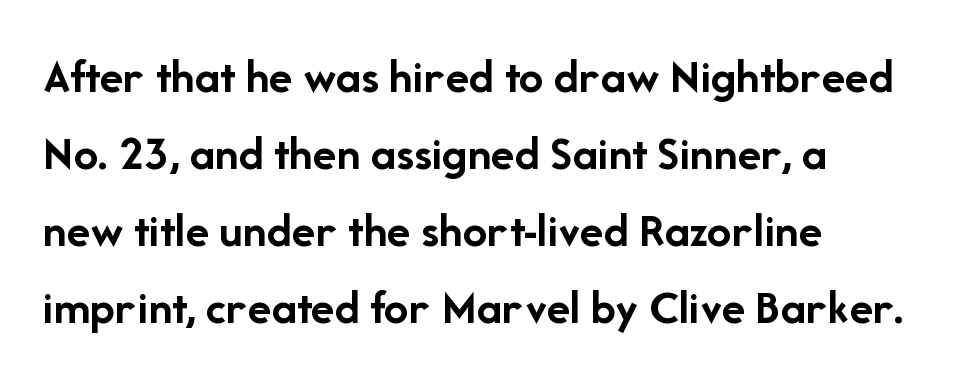
{"serif": "no", "italic": "no", "bold": "yes", "weight": "semibold", "width": "normal", "stroke_contrast": "low", "x_height": "medium", "monospaced": "no", "underline": "no", "align": "left", "line_spacing": "normal", "line_spacing_ratio": 1.57, "letter_spacing": "normal", "letter_spacing_em": 0.0, "glyph_px": 49}
